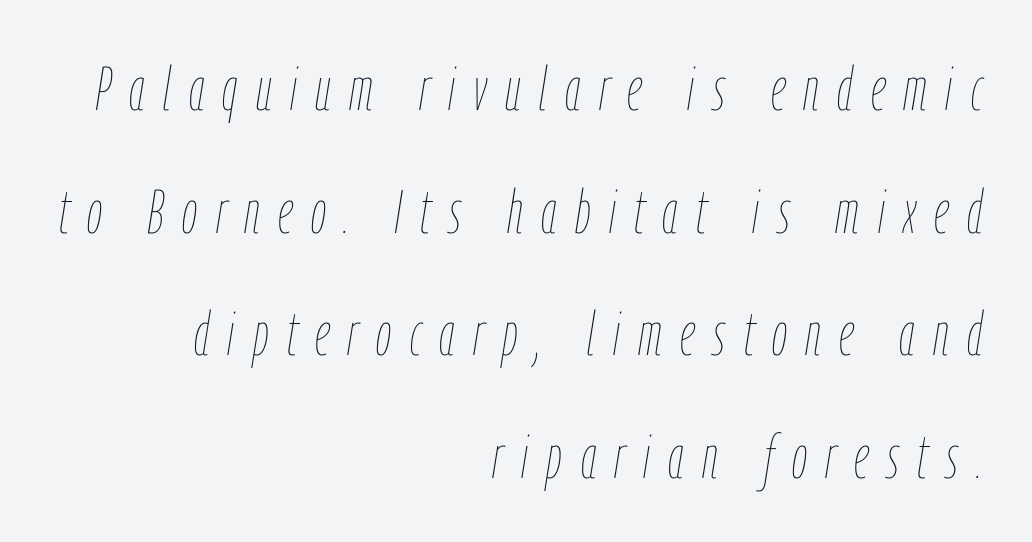
Any mark beneath the type? The region is blank. Widely set lines give the paragraph a tall, airy silhouette. The tracking reads as deliberately expanded to a designer's eye. Visually the block forms a straight wall on the right and a jagged coastline on the left. The face used here is proportionally spaced, like ordinary book or web type. The passage shown leans; its letterforms are oblique.
